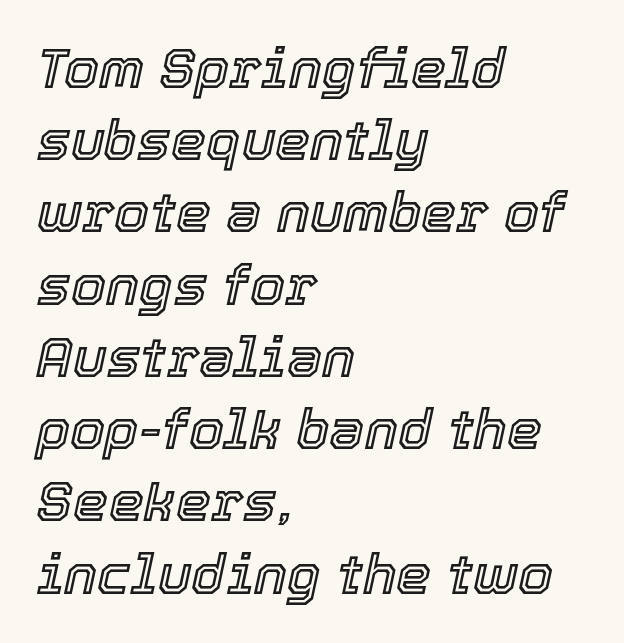
{"italic": "yes", "lean": "right", "slant_degrees": 12, "width": "normal", "x_height": "medium", "monospaced": "no", "underline": "no", "align": "left", "line_spacing": "normal", "line_spacing_ratio": 1.29, "letter_spacing": "normal", "letter_spacing_em": 0.0, "glyph_px": 56}
